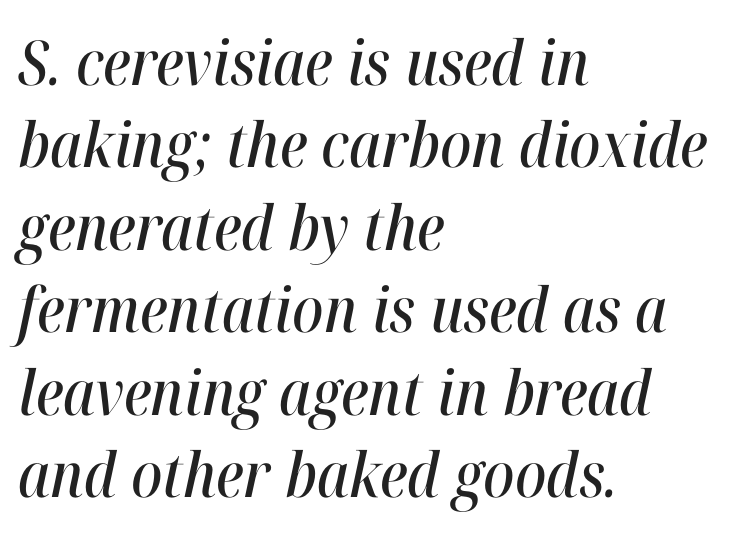
{"italic": "yes", "lean": "right", "slant_degrees": 12, "width": "condensed", "stroke_contrast": "high", "x_height": "medium", "monospaced": "no", "underline": "no", "align": "left", "line_spacing": "normal", "line_spacing_ratio": 1.33, "letter_spacing": "normal", "letter_spacing_em": 0.0, "glyph_px": 62}
